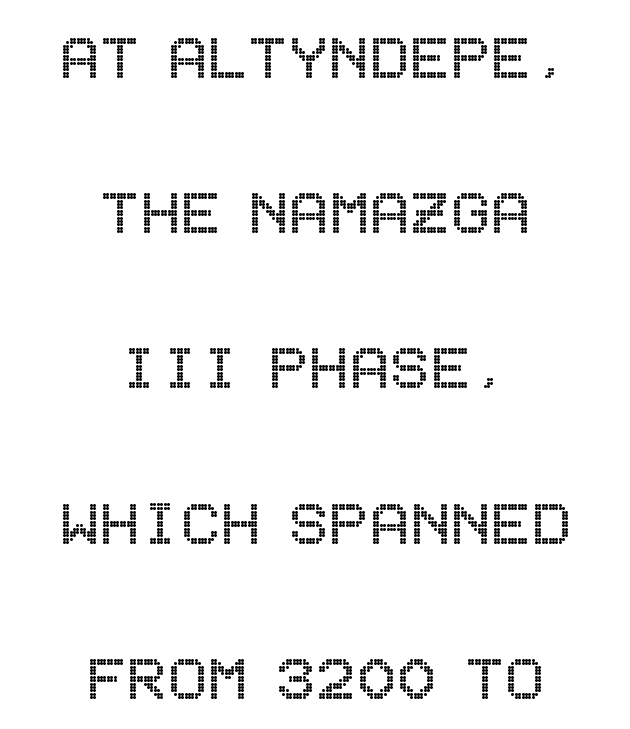
The image shows 75 px condensed type, upright; set centered, loose line spacing (2.07x), normal letter spacing, not underlined; a large x-height.
